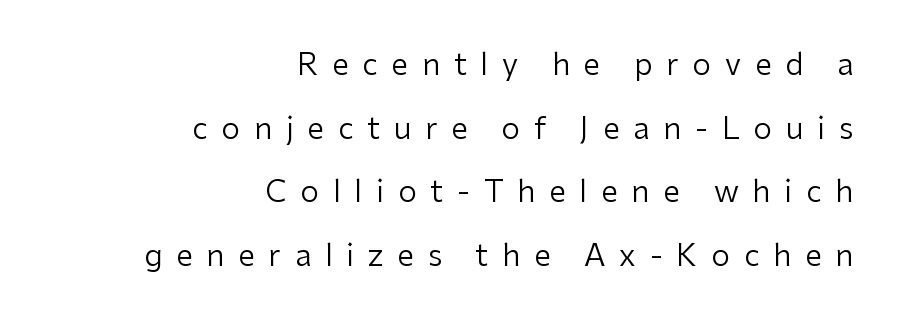
This is roman type, the default non-slanted kind. Someone cranked the tracking dial way up on this one. The gap between lines stays unmarked. Reading down the column, the eye jumps a long way to each next line. Weight class: somewhere from thin through regular. The setting favours the right margin, as signatures and pull-quotes sometimes do.
